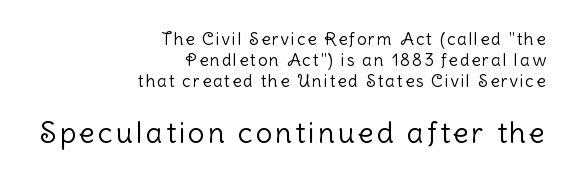
Q: Is the text bold? A: No.
Q: Is the text italic (slanted)? A: No, it is upright.
Q: Is the typeface a serif or a sans-serif typeface? A: Sans-serif.
Q: Is the text underlined? A: No.
Q: How is the paragraph aligned? A: Right-aligned.
Q: Which block of text is set in a larger size, the first (top) or the second (bottom)? A: The second (bottom) one.
Q: Width (condensed, normal, or wide)? A: Normal.
Q: Stroke contrast? A: Low.
Q: x-height? A: Medium.
Q: Monospaced? A: No.
